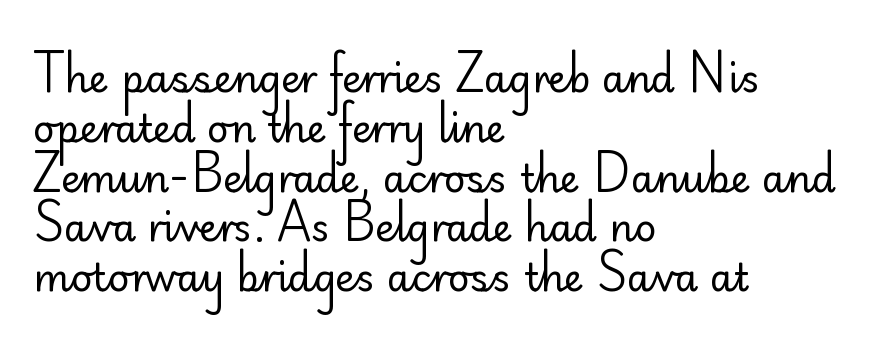
Q: Is the text bold? A: No.
Q: Is the text italic (slanted)? A: No, it is upright.
Q: Is the typeface a serif or a sans-serif typeface? A: Sans-serif.
Q: Is the text underlined? A: No.
Q: How is the paragraph aligned? A: Left-aligned.
Q: Is the spacing between letters normal or unusually wide? A: Normal.
Q: Is the spacing between lines tight, normal or loose? A: Normal.
Q: Width (condensed, normal, or wide)? A: Normal.
Q: Stroke contrast? A: Low.
Q: x-height? A: Small.
Q: Monospaced? A: No.
